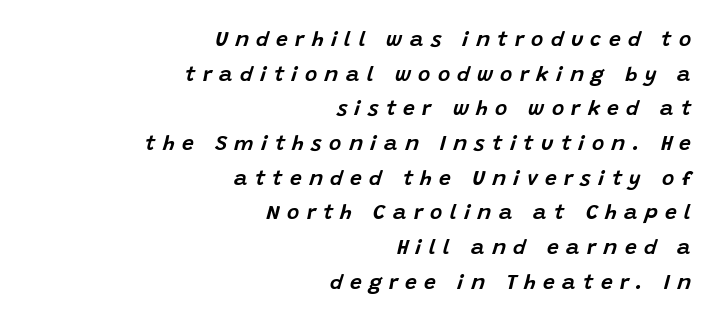
Q: Is the text italic (slanted)? A: Yes, it leans right by about 15 degrees.
Q: Is the text underlined? A: No.
Q: How is the paragraph aligned? A: Right-aligned.
Q: Is the spacing between letters normal or unusually wide? A: Unusually wide.
Q: Is the spacing between lines tight, normal or loose? A: Normal.
